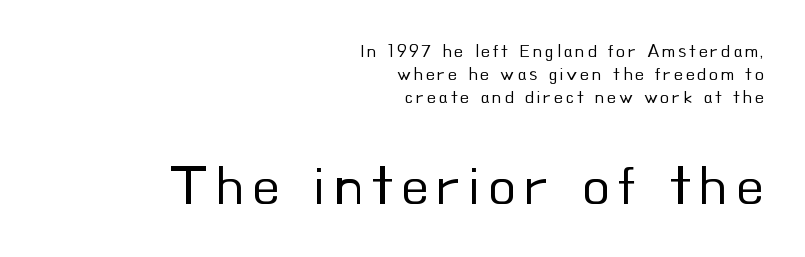
{"serif": "no", "italic": "no", "bold": "no", "weight": "regular", "width": "normal", "stroke_contrast": "low", "x_height": "small", "monospaced": "no", "underline": "no", "align": "right", "line_spacing_ratio": 1.21, "larger_block": "second", "size_ratio": 3.05, "glyph_px": 58}
